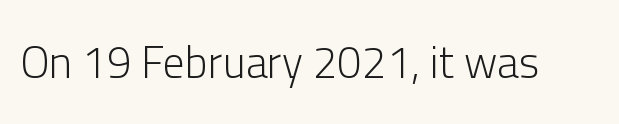
The image shows 44 px light sans-serif type, upright; set normal letter spacing, not underlined; low stroke contrast and a medium x-height.
